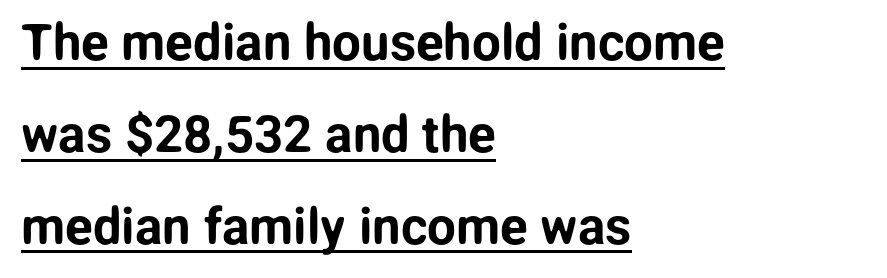
Q: Is the text italic (slanted)? A: No, it is upright.
Q: Is the typeface a serif or a sans-serif typeface? A: Sans-serif.
Q: Is the text underlined? A: Yes.
Q: How is the paragraph aligned? A: Left-aligned.
Q: Is the spacing between letters normal or unusually wide? A: Normal.
Q: Width (condensed, normal, or wide)? A: Normal.
Q: Stroke contrast? A: Low.
Q: x-height? A: Medium.
Q: Monospaced? A: No.
